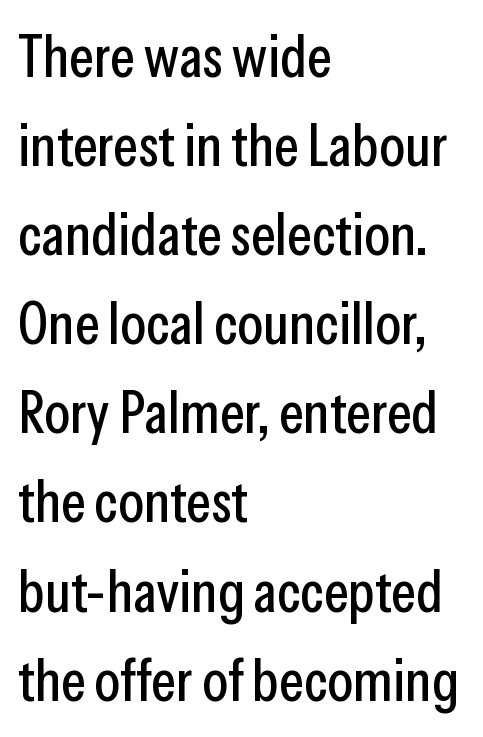
What's the leading like? Ordinary, nothing unusual. Caption: multi-line text, flush left, ragged right. Lines of text with bare space underneath. Every character sits straight up, as roman type does. Observe the ordinary spacing: letters are neighbours, not strangers. The face used here is a sans, in the tradition of grotesques and geometrics.
